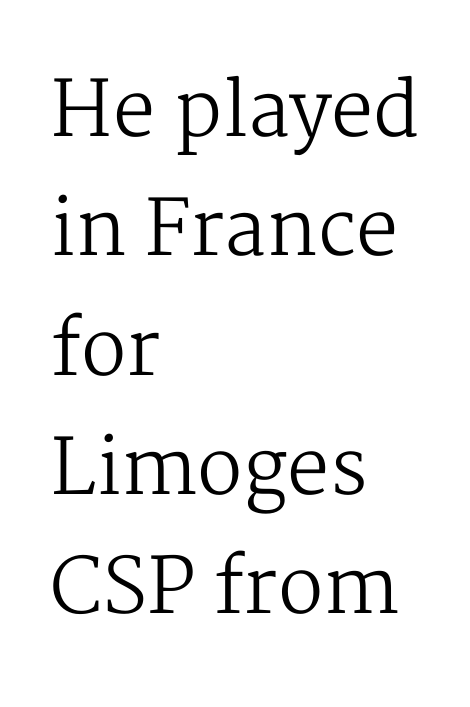
Default kerning and tracking; the words read as compact shapes. Note the varied advance widths — an 'i' is clearly narrower than an 'm'. Ordinary non-slanted type is in use. A typesetter would label this face a serif.
